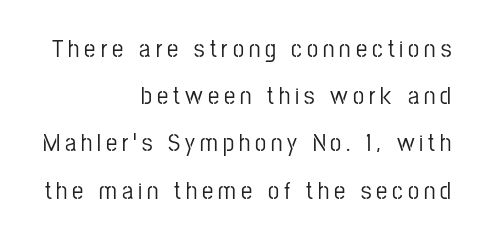
Only glyphs here, with clear space below each row. Compared with a flush-left layout, this one pins lines to the opposite, right side. Unlike italic type, these characters show no tilt at all. The letters are spread apart with noticeably loose tracking.
